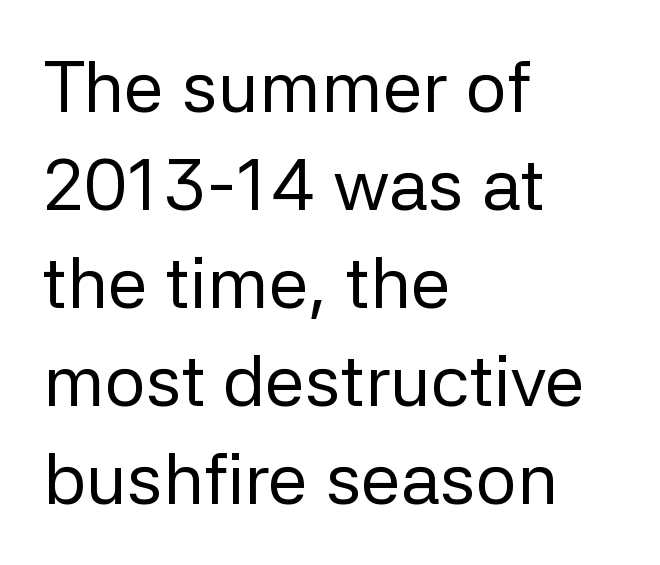
Honestly, the letter spacing is just normal — you wouldn't notice it. Each letter keeps its own natural width here, so spacing adapts to shape. The baseline area is clear. The paragraph has a hard left edge and a soft right edge. Unbolded letterforms with no extra heft. Letterform terminals end flat and unadorned throughout the passage.
